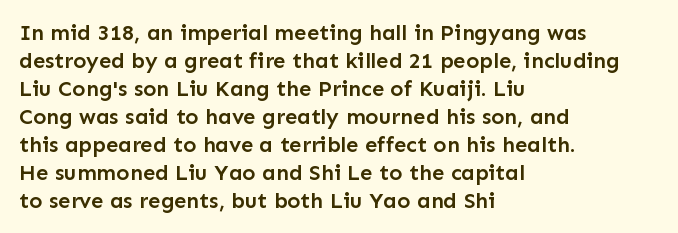
{"italic": "no", "bold": "semi", "underline": "no", "align": "left", "line_spacing": "normal", "line_spacing_ratio": 1.27, "letter_spacing": "normal", "letter_spacing_em": 0.0, "glyph_px": 22}
